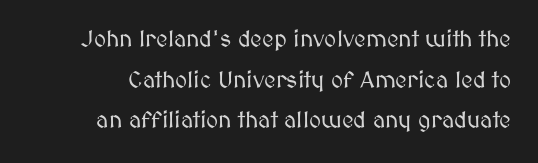
The image shows 23 px text type, upright; set line spacing 1.77x, normal letter spacing, not underlined.
